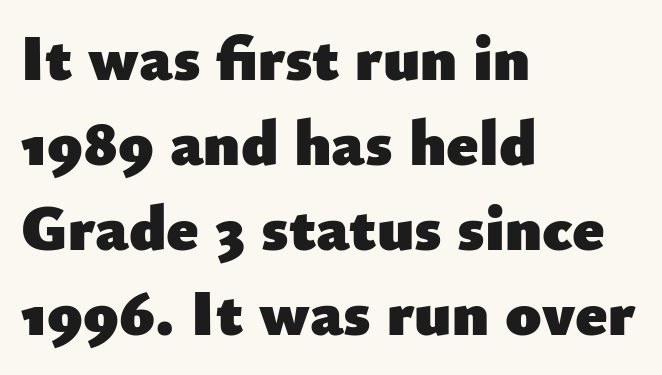
These lines are set flush left with a ragged right edge. If you measured baseline to baseline, you'd find a middling distance. The glyphs have the mass of a bold cut. Only glyphs here, with clear space below each row.
